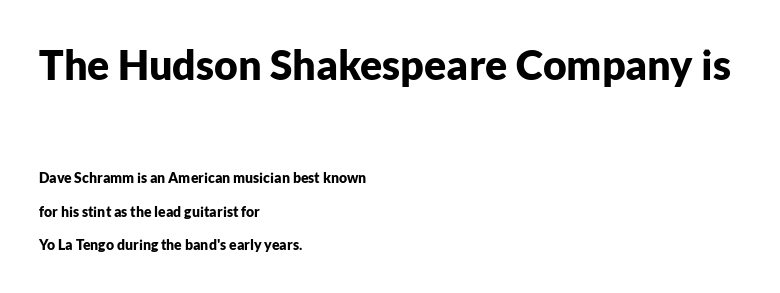
The image shows 41 px bold sans-serif type, upright; set left-aligned, loose line spacing (2.38x), normal letter spacing, not underlined; the first (top) block is 2.93x larger; low stroke contrast and a medium x-height.
